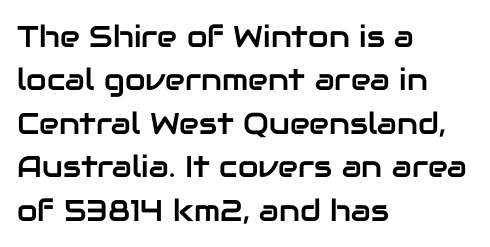
The image shows 30 px sans-serif type, upright; set left-aligned, normal line spacing (1.45x), normal letter spacing, not underlined; low stroke contrast and a medium x-height.
